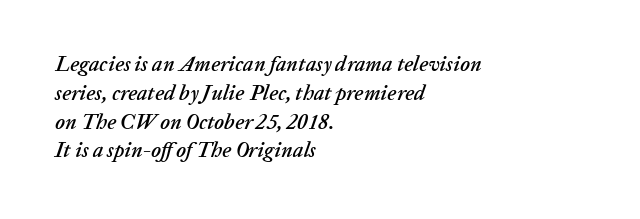
What's the leading like? Ordinary, nothing unusual. A bare baseline throughout the passage. Words appear dense and cohesive because spacing is normal. The ragged edge is on the right, which tells us the setting is flush left. The typography opts for an oblique posture over an upright one.
